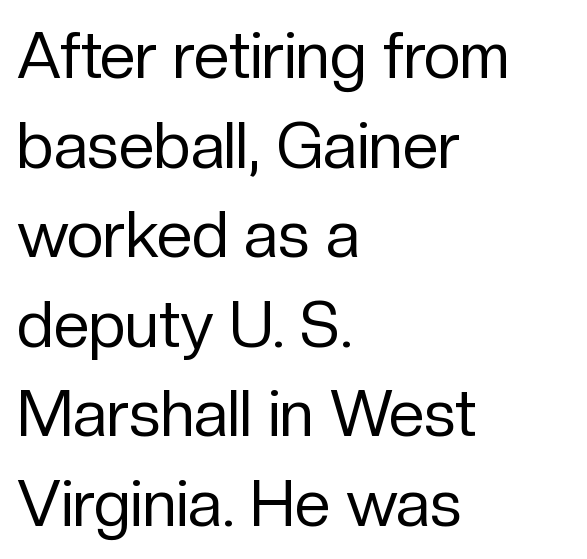
The image shows 64 px regular-weight sans-serif type, upright; set left-aligned, normal line spacing (1.4x), normal letter spacing, not underlined; low stroke contrast and a medium x-height.
